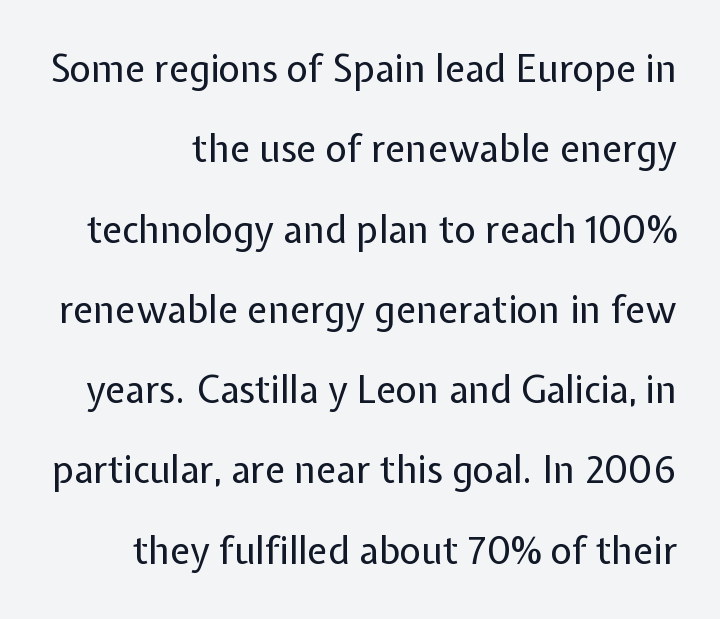
{"serif": "no", "italic": "no", "bold": "no", "weight": "regular", "width": "normal", "stroke_contrast": "low", "x_height": "medium", "monospaced": "no", "underline": "no", "line_spacing": "loose", "line_spacing_ratio": 2.17, "letter_spacing": "normal", "letter_spacing_em": 0.0, "glyph_px": 37}
